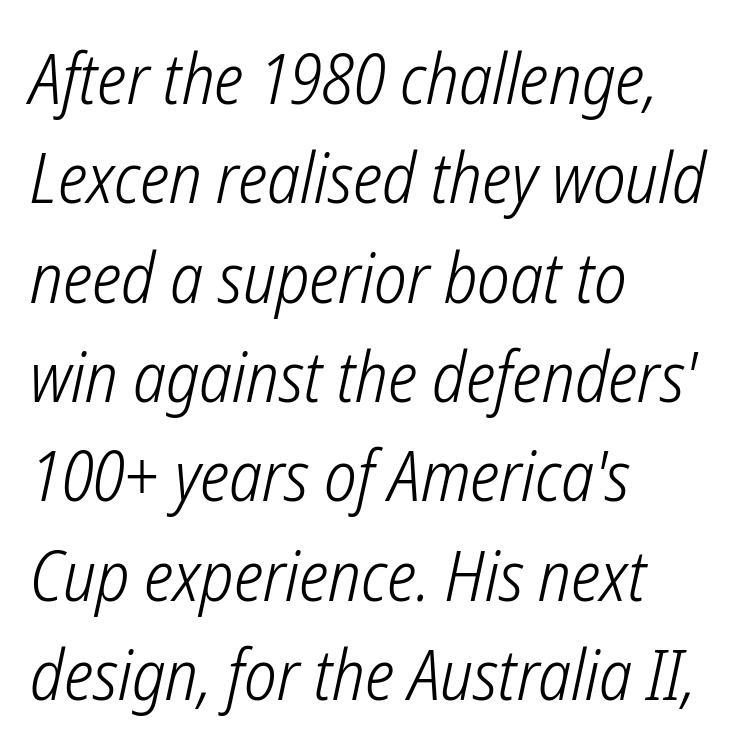
{"serif": "no", "bold": "no", "weight": "light", "width": "condensed", "stroke_contrast": "low", "x_height": "medium", "monospaced": "no", "underline": "no", "align": "left", "line_spacing": "normal", "line_spacing_ratio": 1.44, "letter_spacing": "normal", "letter_spacing_em": 0.0, "glyph_px": 69}
